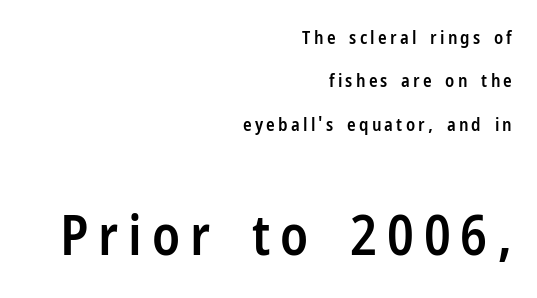
The image shows 55 px semibold, condensed sans-serif type, upright; set right-aligned, loose line spacing (2.41x), not underlined; the second (bottom) block is 3.06x larger; low stroke contrast and a medium x-height.
